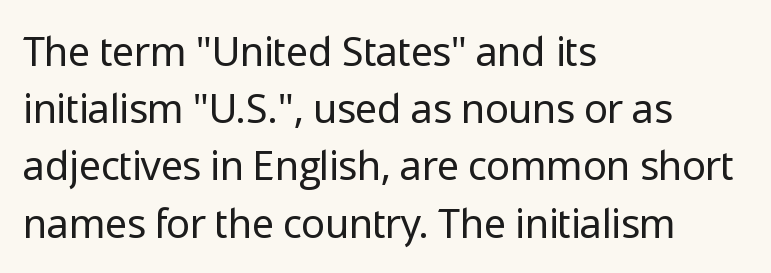
The image shows 40 px regular-weight sans-serif type, upright; set left-aligned, normal line spacing (1.43x), normal letter spacing, not underlined; low stroke contrast and a medium x-height.
